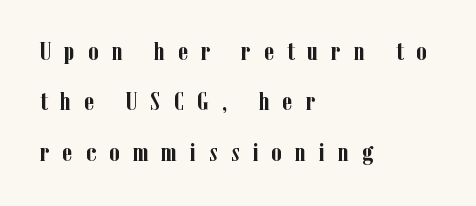
The image shows 26 px bold type, upright; set left-aligned, loose line spacing (1.94x), unusually wide letter spacing (+0.5 em), not underlined.
